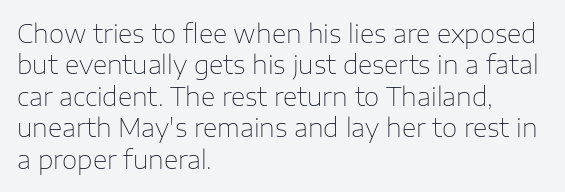
The image shows 25 px text type, upright; set left-aligned, normal line spacing (1.26x), normal letter spacing, not underlined.
